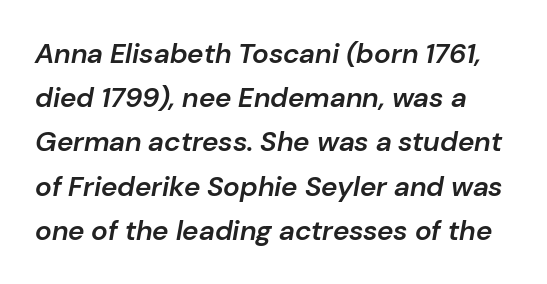
Q: Is the text bold? A: Semi-bold.
Q: Is the text italic (slanted)? A: Yes, it leans right by about 10 degrees.
Q: Is the text underlined? A: No.
Q: Is the spacing between letters normal or unusually wide? A: Normal.
Q: Is the spacing between lines tight, normal or loose? A: Normal.
Q: Width (condensed, normal, or wide)? A: Normal.
Q: Stroke contrast? A: Low.
Q: x-height? A: Medium.
Q: Monospaced? A: No.
